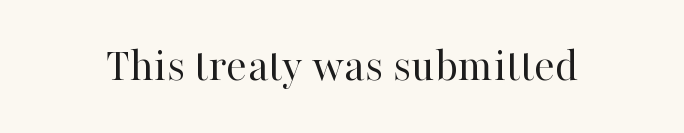
Stroke thickness stays within the range of a standard reading face or lighter. Tracking value appears to be zero — textbook default spacing. The face used here is proportionally spaced, like ordinary book or web type. Nobody drew a line under any word here. The specimen reads as upright at a glance.
